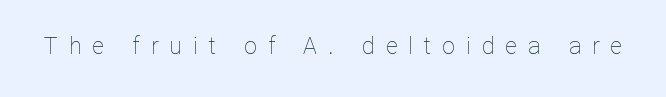
The image shows 23 px text type, upright; set unusually wide letter spacing (+0.48 em), not underlined.
